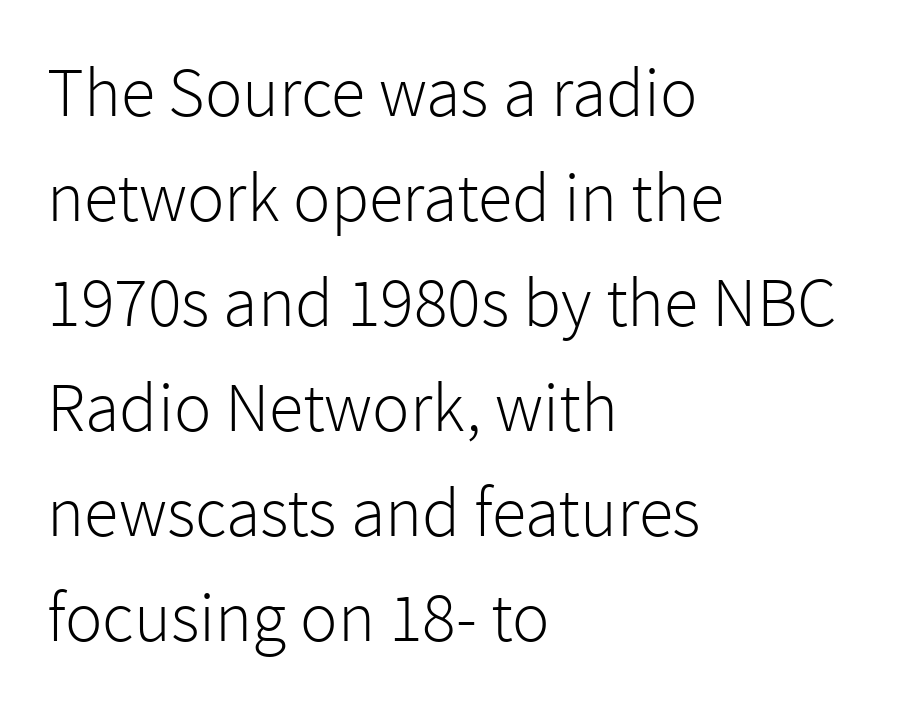
The image shows 70 px light sans-serif type, upright; set left-aligned, normal line spacing (1.5x), normal letter spacing, not underlined; a medium x-height.
